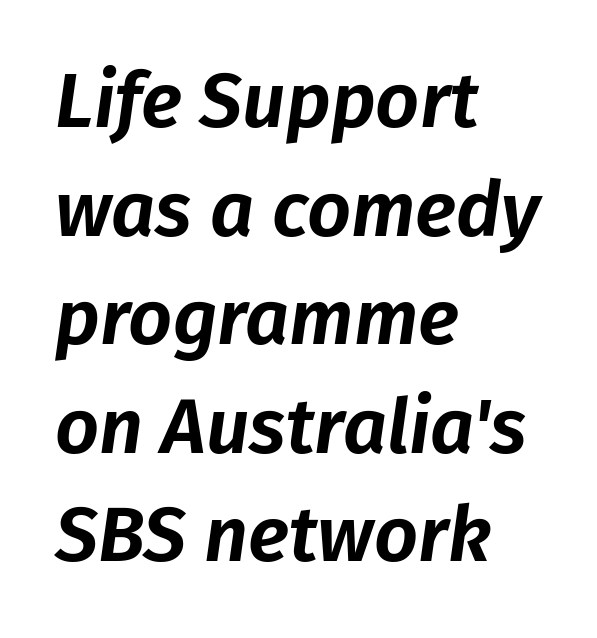
{"italic": "yes", "lean": "right", "slant_degrees": 8, "width": "normal", "stroke_contrast": "low", "x_height": "medium", "monospaced": "no", "underline": "no", "align": "left", "line_spacing": "normal", "line_spacing_ratio": 1.41, "letter_spacing": "normal", "letter_spacing_em": 0.0, "glyph_px": 77}
